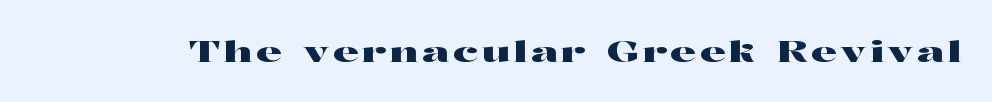
The image shows 29 px wide serif type, upright; set not underlined; high stroke contrast and a medium x-height.
